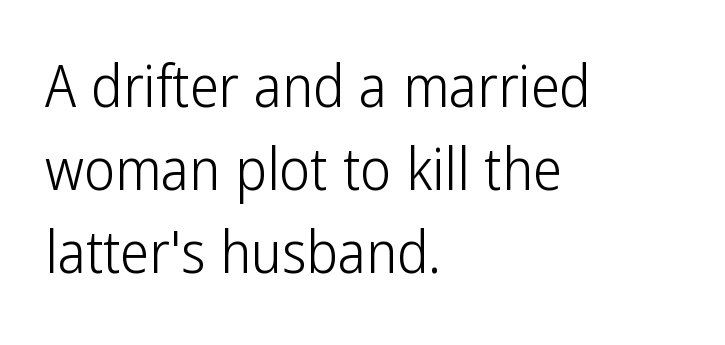
Q: Is the text bold? A: No.
Q: Is the text italic (slanted)? A: No, it is upright.
Q: Is the typeface a serif or a sans-serif typeface? A: Sans-serif.
Q: Is the text underlined? A: No.
Q: How is the paragraph aligned? A: Left-aligned.
Q: Is the spacing between letters normal or unusually wide? A: Normal.
Q: Is the spacing between lines tight, normal or loose? A: Normal.
Q: Width (condensed, normal, or wide)? A: Condensed.
Q: Stroke contrast? A: Low.
Q: x-height? A: Medium.
Q: Monospaced? A: No.
